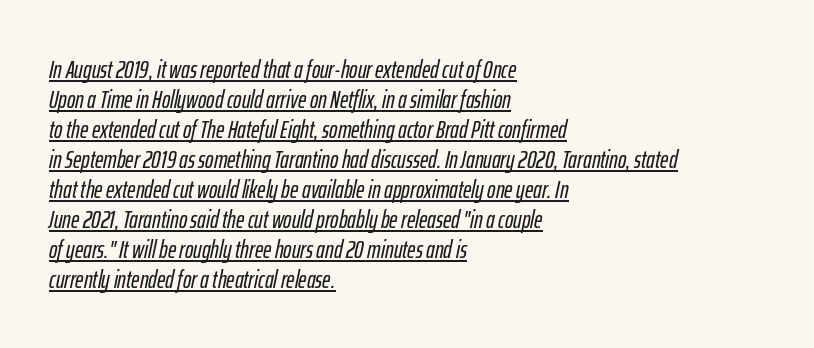
Is there an underline? Yes — a line sits under the letters. Line starts are locked; line ends wander. No extra tracking has been applied to these lines. The text carries the slant typical of an italic or oblique font.
